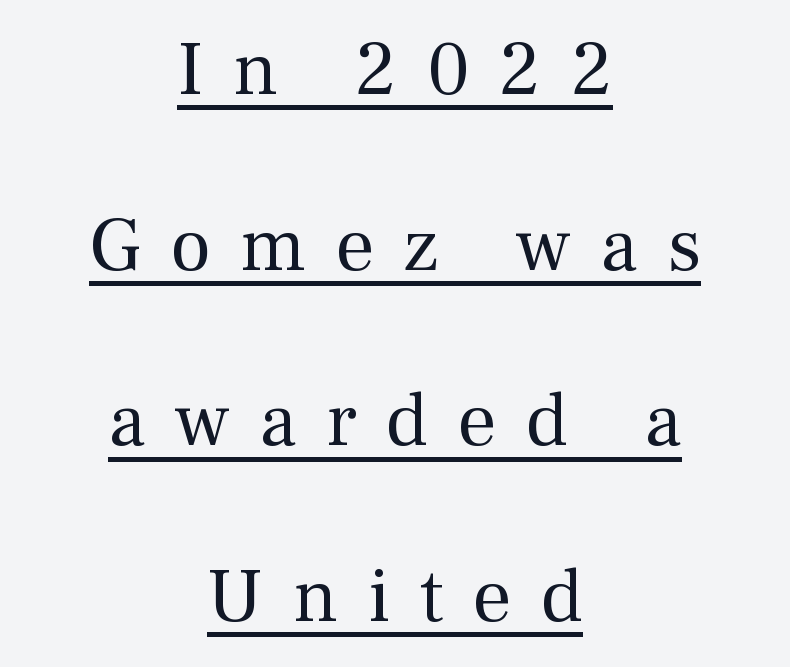
The image shows 77 px regular-weight serif type, upright; set centered, loose line spacing (2.28x), unusually wide letter spacing (+0.38 em), underlined; medium stroke contrast and a medium x-height.
